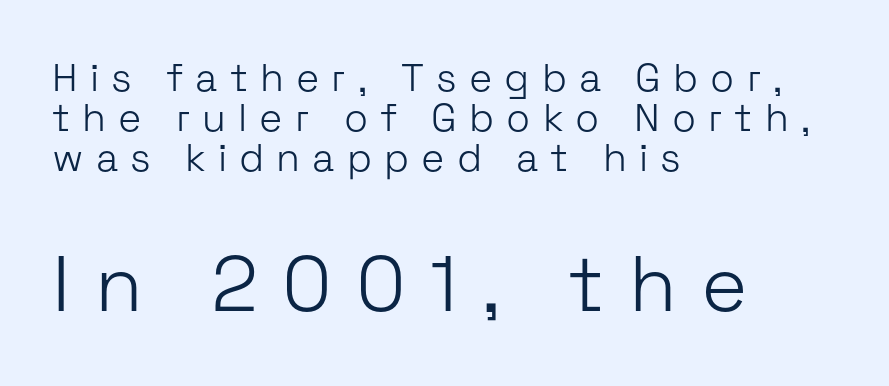
{"serif": "no", "italic": "no", "bold": "no", "weight": "light", "width": "normal", "stroke_contrast": "low", "x_height": "medium", "monospaced": "no", "underline": "no", "align": "left", "line_spacing": "tight", "line_spacing_ratio": 1.02, "letter_spacing": "wide", "letter_spacing_em": 0.31, "larger_block": "second", "size_ratio": 2.0, "glyph_px": 78}
